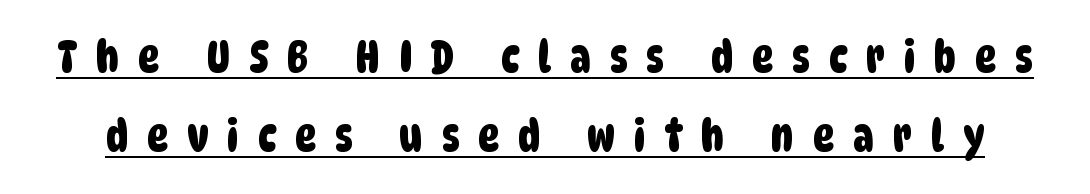
Observe the absence of serifs on each vertical stroke in this sample. Short note: letters widely spaced. You can see a thin bar hugging the bottom of the glyphs. The face used here is proportionally spaced, like ordinary book or web type.
